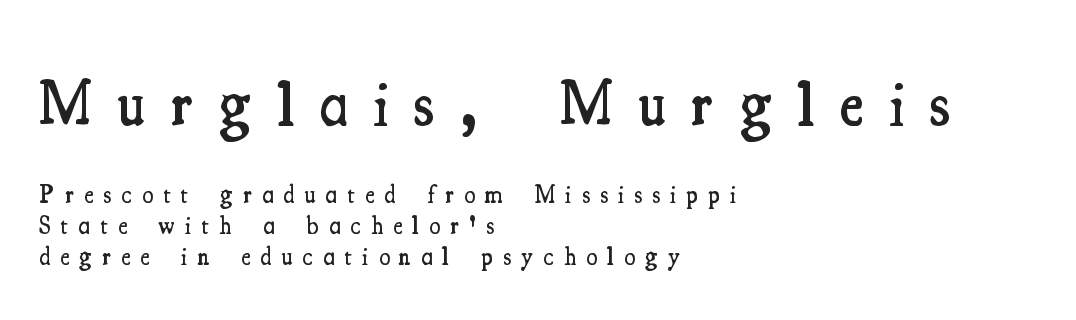
Each letter's strokes conclude with small projecting serifs. The gap between lines stays unmarked. The compositor pushed each line to the left boundary. The rendering uses a semibold face; strokes are thickened but not to full bold. This sample uses expanded letter spacing, leaving extra air between glyphs. A typesetter would call this proportional, since set widths differ per character.
